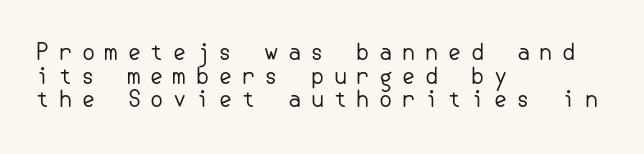
In CSS terms this would be text-align: left. Stems here are at most as thick as an everyday book face. The lettering stays uniformly vertical, giving the passage a roman look. Honestly, the rows look squashed on top of each other. Nobody drew a line under any word here.
